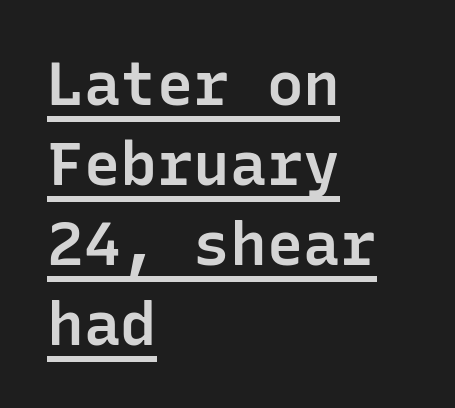
The image shows 61 px semibold sans-serif type, upright, monospaced; set left-aligned, normal line spacing (1.31x), normal letter spacing, underlined; low stroke contrast and a medium x-height.
